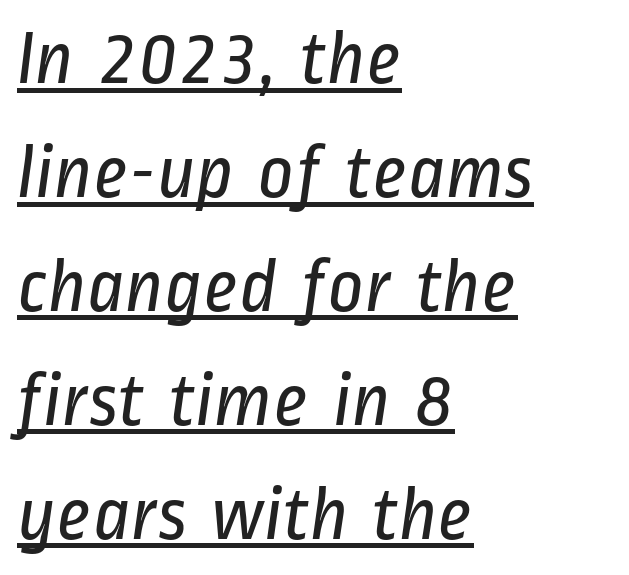
{"serif": "no", "bold": "no", "weight": "regular", "width": "condensed", "stroke_contrast": "low", "x_height": "medium", "monospaced": "no", "underline": "yes", "align": "left", "line_spacing": "normal", "line_spacing_ratio": 1.46, "letter_spacing": "normal", "letter_spacing_em": 0.0, "glyph_px": 78}
